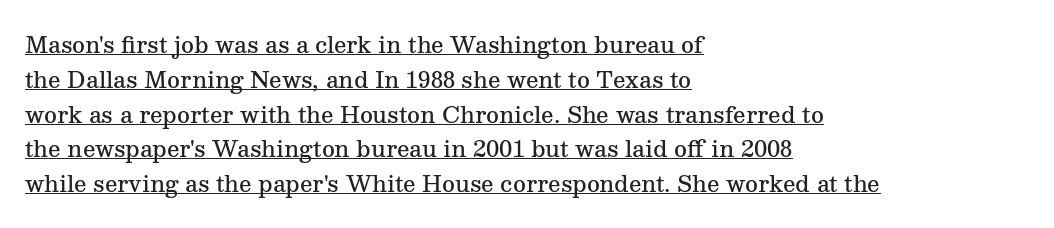
Q: Is the text bold? A: Semi-bold.
Q: Is the text italic (slanted)? A: No, it is upright.
Q: Is the text underlined? A: Yes.
Q: How is the paragraph aligned? A: Left-aligned.
Q: Is the spacing between letters normal or unusually wide? A: Normal.
Q: Is the spacing between lines tight, normal or loose? A: Normal.
